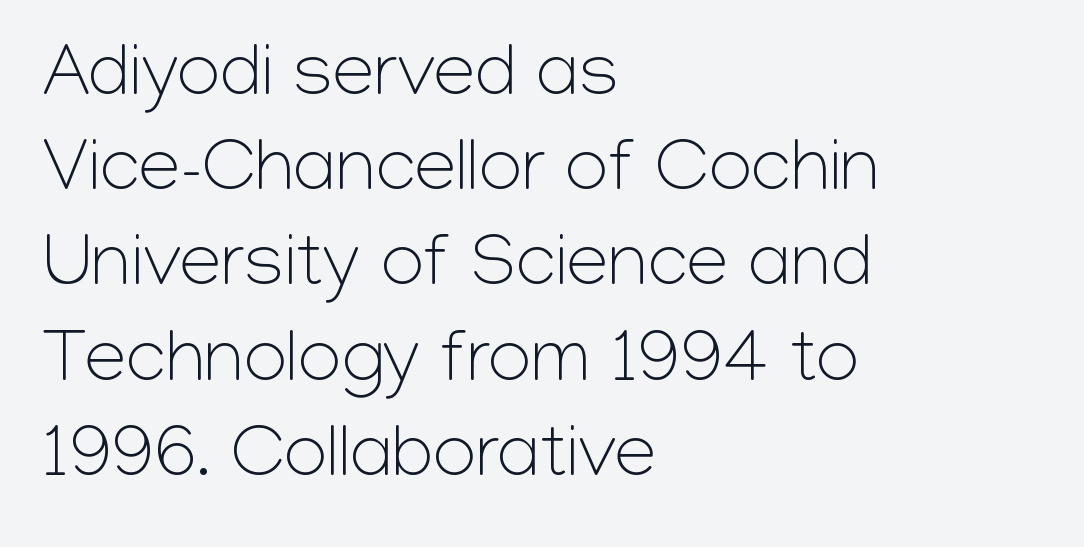
Think of a printed novel: that variable character pitch is what you see here. These lines are set flush left with a ragged right edge. The letters stand upright; this is a roman face. Interline gaps are of average width in this sample.
